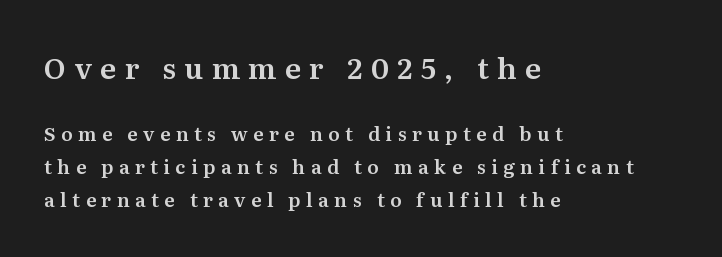
{"serif": "yes", "italic": "no", "width": "normal", "stroke_contrast": "medium", "x_height": "medium", "monospaced": "no", "underline": "no", "align": "left", "line_spacing_ratio": 1.74, "letter_spacing": "wide", "letter_spacing_em": 0.29, "larger_block": "first", "size_ratio": 1.53, "glyph_px": 29}
